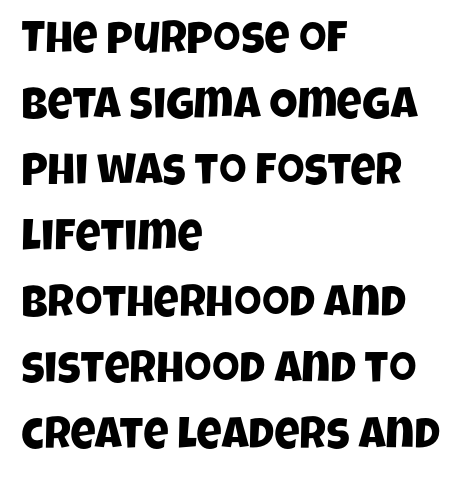
The image shows 44 px condensed sans-serif type; set left-aligned, normal line spacing (1.5x), normal letter spacing, not underlined; low stroke contrast and a large x-height.
